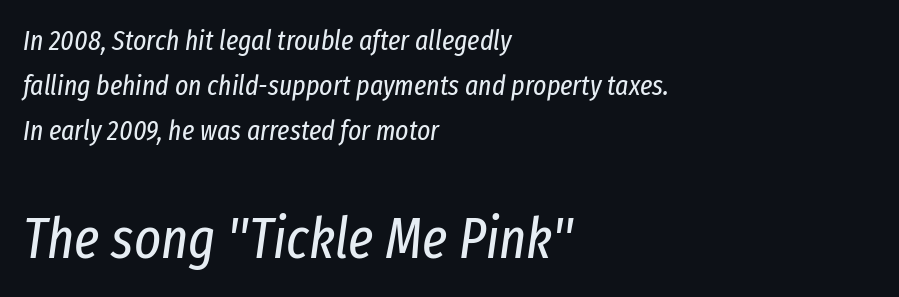
Q: Is the text bold? A: No.
Q: Is the text italic (slanted)? A: Yes, it leans right by about 8 degrees.
Q: Is the text underlined? A: No.
Q: How is the paragraph aligned? A: Left-aligned.
Q: Is the spacing between letters normal or unusually wide? A: Normal.
Q: Is the spacing between lines tight, normal or loose? A: Normal.
Q: Which block of text is set in a larger size, the first (top) or the second (bottom)? A: The second (bottom) one.
Q: Width (condensed, normal, or wide)? A: Condensed.
Q: Stroke contrast? A: Low.
Q: x-height? A: Medium.
Q: Monospaced? A: No.
